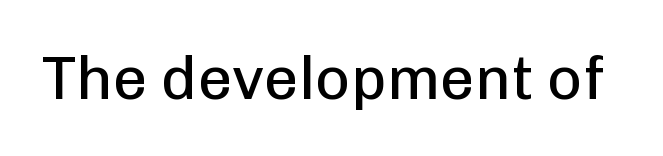
Spacing between characters is what you'd get straight out of the box. Nothing sits at the stroke ends, so this counts as sans-serif. Ascenders rise straight up at ninety degrees. The passage shown is not underscored anywhere. Summary of weight: not heavy and not bold. Proportional: the letters do not fall into vertical columns.
